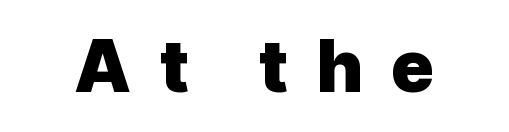
{"serif": "no", "italic": "no", "bold": "yes", "weight": "heavy", "width": "normal", "x_height": "medium", "monospaced": "no", "underline": "no", "letter_spacing": "wide", "letter_spacing_em": 0.39, "glyph_px": 72}
